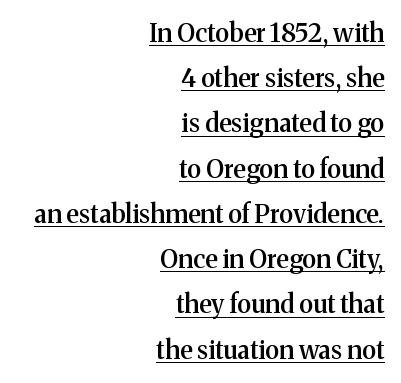
{"italic": "no", "bold": "semi", "underline": "yes", "align": "right", "line_spacing_ratio": 1.81, "letter_spacing": "normal", "letter_spacing_em": 0.0, "glyph_px": 25}
